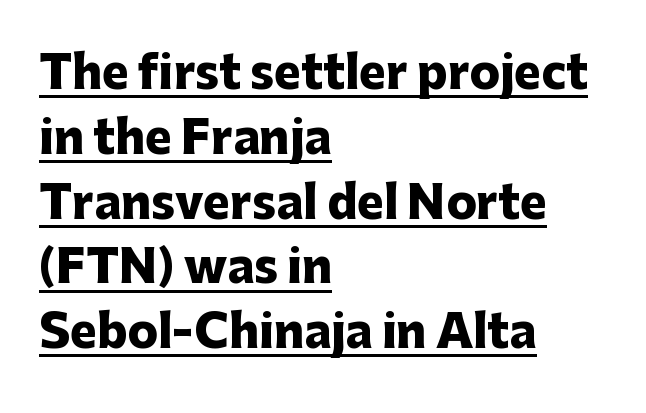
The typesetter chose a ragged-right arrangement here. A full-strength bold gives these letters their thick strokes. You could not count columns in this text — the font is proportionally spaced. The rendered words wear a rule along their underside.
